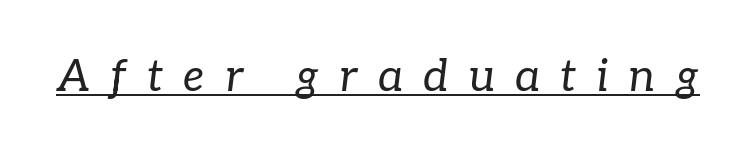
Little horizontal feet cap the strokes, marking this as serif type. These glyphs show unthickened strokes, regular width or finer. Spacing verdict: proportional, widths tailored to each character. This sample uses expanded letter spacing, leaving extra air between glyphs. The lettering tilts uniformly, giving the passage an italic look.
